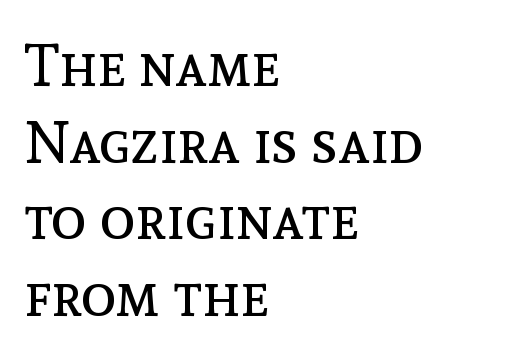
The image shows 59 px regular-weight type, upright; set left-aligned, normal line spacing (1.3x), normal letter spacing, not underlined; a medium x-height.
